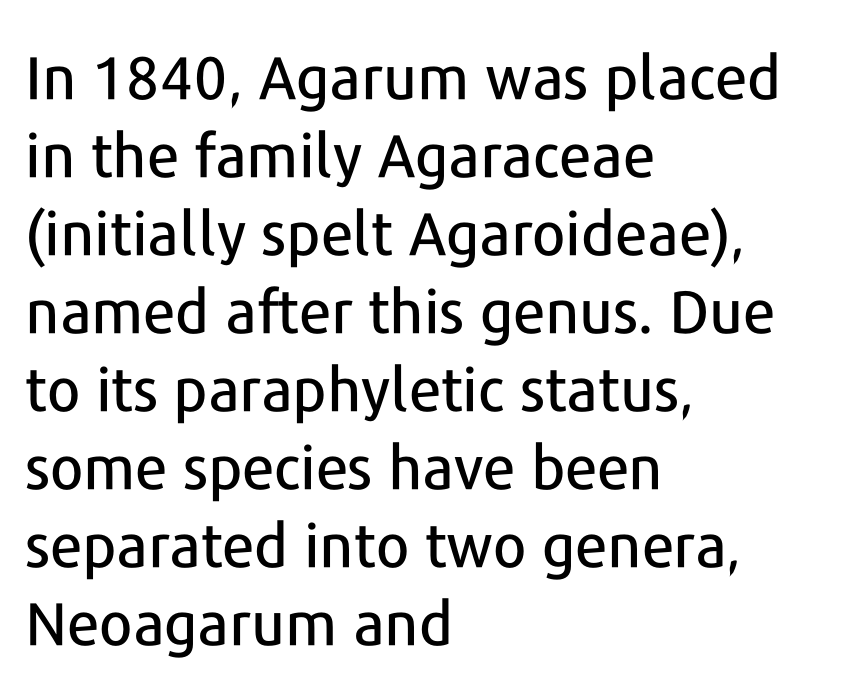
The passage shown is typed in a proportional face where columns would drift. Evenly set lines give the paragraph a standard silhouette. Rendered with straight, roman letterforms. Caption: standard tracking, unaltered. You can tell from the bare stems that sans-serif type was used. Quick note: underline off.
